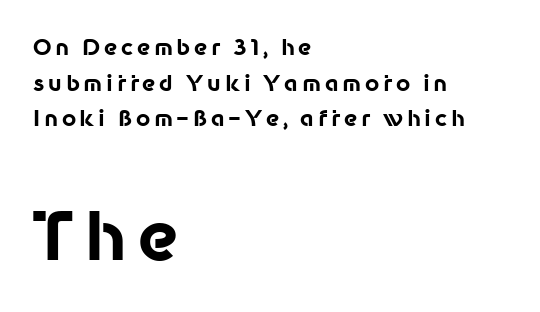
The image shows 67 px bold sans-serif type, upright; set left-aligned, normal line spacing (1.62x), not underlined; the second (bottom) block is 3.05x larger; low stroke contrast and a medium x-height.
